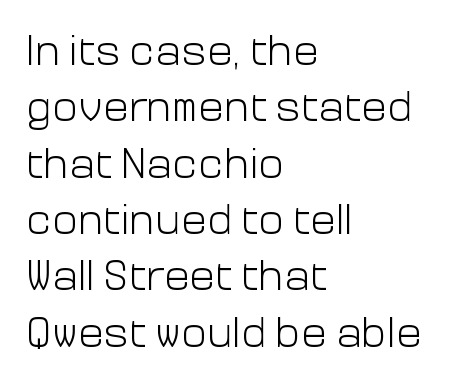
Q: Is the text bold? A: No.
Q: Is the text italic (slanted)? A: No, it is upright.
Q: Is the typeface a serif or a sans-serif typeface? A: Sans-serif.
Q: Is the text underlined? A: No.
Q: How is the paragraph aligned? A: Left-aligned.
Q: Is the spacing between letters normal or unusually wide? A: Normal.
Q: Is the spacing between lines tight, normal or loose? A: Normal.
Q: Width (condensed, normal, or wide)? A: Normal.
Q: Stroke contrast? A: Low.
Q: x-height? A: Medium.
Q: Monospaced? A: No.
